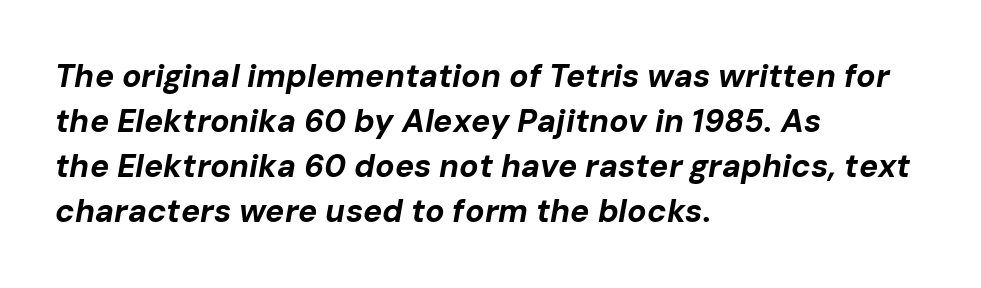
The rendering uses a moderate line-height, typical for paragraphs. Students, note that the glyphs here touch the page at normal intervals. Look at the stroke-to-counter ratio: heavy, a bold. Each letter keeps its own natural width here, so spacing adapts to shape.
